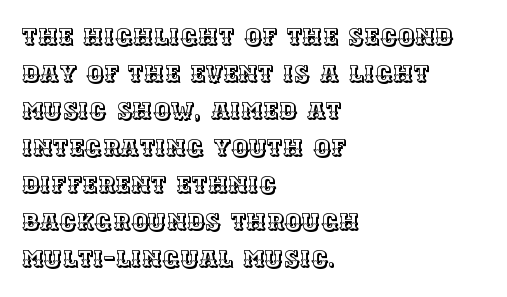
{"italic": "no", "underline": "no", "align": "left", "line_spacing": "normal", "line_spacing_ratio": 1.54, "letter_spacing": "normal", "letter_spacing_em": 0.0, "glyph_px": 24}
